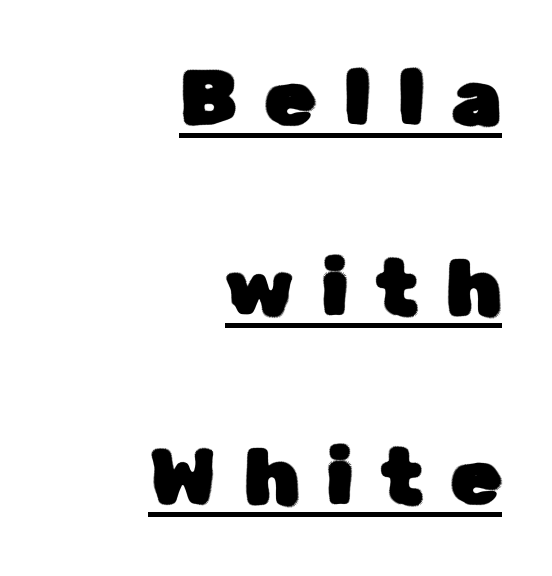
The image shows 79 px sans-serif type, upright; set right-aligned, loose line spacing (2.4x), unusually wide letter spacing (+0.36 em), underlined; low stroke contrast and a medium x-height.
